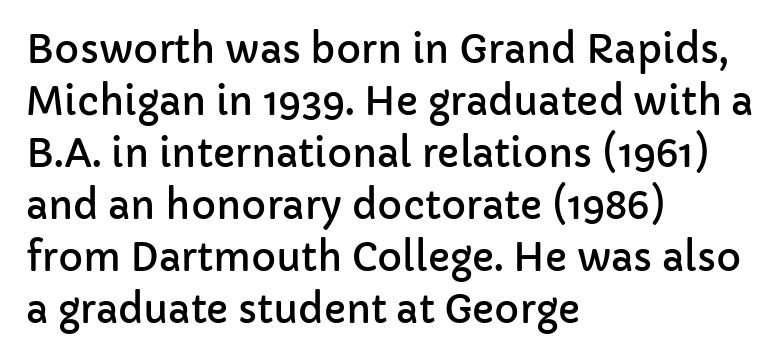
The image shows 38 px sans-serif type, upright; set left-aligned, normal line spacing (1.37x), normal letter spacing, not underlined; low stroke contrast and a medium x-height.
